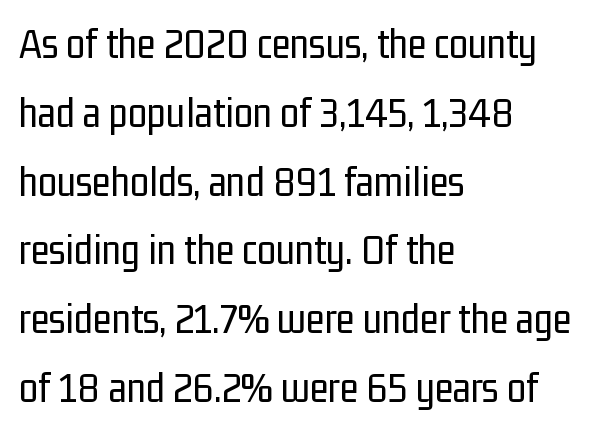
{"serif": "no", "italic": "no", "bold": "no", "weight": "regular", "width": "condensed", "stroke_contrast": "low", "x_height": "medium", "monospaced": "no", "underline": "no", "align": "left", "line_spacing": "normal", "line_spacing_ratio": 1.6, "letter_spacing": "normal", "letter_spacing_em": 0.0, "glyph_px": 43}
